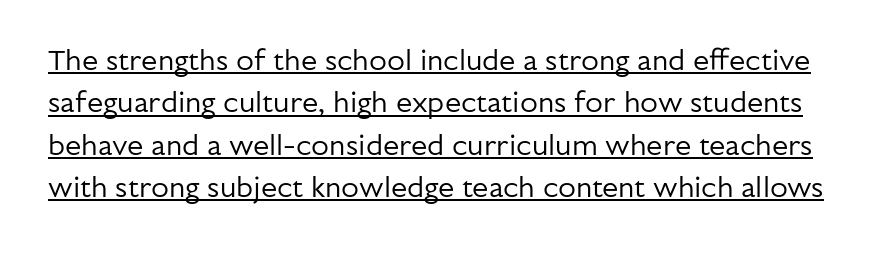
Q: Is the text bold? A: No.
Q: Is the text italic (slanted)? A: No, it is upright.
Q: Is the typeface a serif or a sans-serif typeface? A: Sans-serif.
Q: Is the text underlined? A: Yes.
Q: Is the spacing between letters normal or unusually wide? A: Normal.
Q: Is the spacing between lines tight, normal or loose? A: Normal.
Q: Width (condensed, normal, or wide)? A: Normal.
Q: Stroke contrast? A: Low.
Q: x-height? A: Medium.
Q: Monospaced? A: No.
